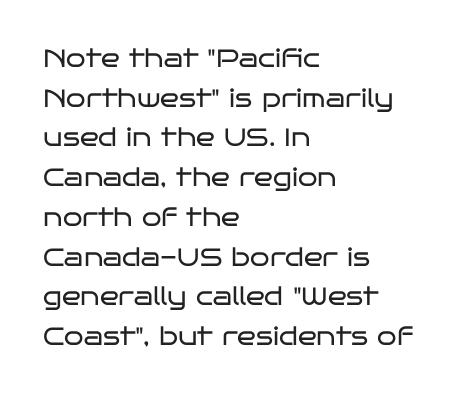
No italicization has been applied; the sample stays upright. Which margin do the lines hug? The left one — the right edge is uneven. Interline gaps are of average width in this sample. Descender tails drop into unmarked territory.
